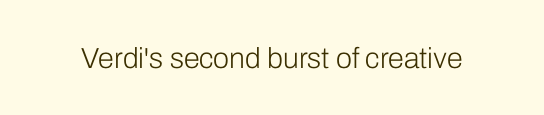
Q: Is the text bold? A: No.
Q: Is the text italic (slanted)? A: No, it is upright.
Q: Is the typeface a serif or a sans-serif typeface? A: Sans-serif.
Q: Is the text underlined? A: No.
Q: Is the spacing between letters normal or unusually wide? A: Normal.
Q: Width (condensed, normal, or wide)? A: Normal.
Q: Stroke contrast? A: Low.
Q: x-height? A: Medium.
Q: Monospaced? A: No.
